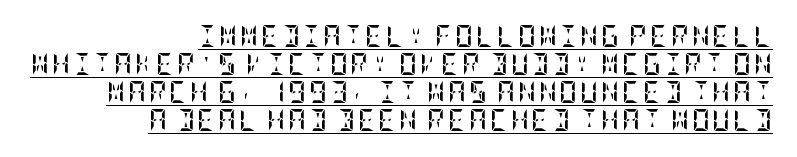
Q: Is the text bold? A: Yes.
Q: Is the text italic (slanted)? A: No, it is upright.
Q: Is the text underlined? A: Yes.
Q: How is the paragraph aligned? A: Right-aligned.
Q: Is the spacing between lines tight, normal or loose? A: Normal.
